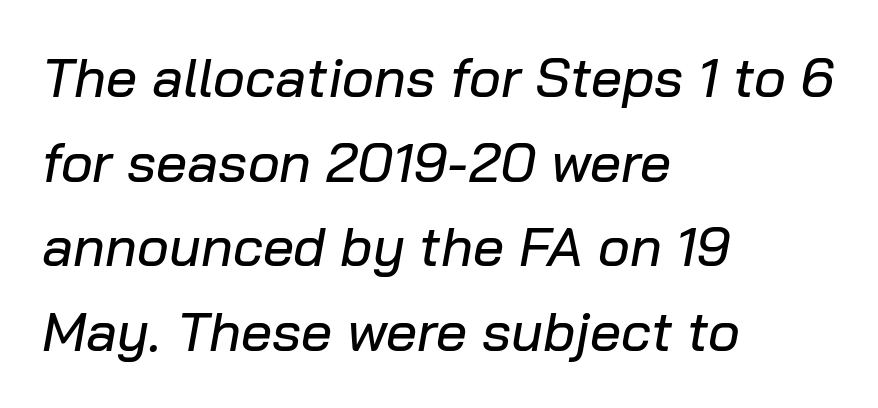
{"italic": "yes", "lean": "right", "slant_degrees": 10, "width": "normal", "stroke_contrast": "low", "x_height": "medium", "monospaced": "no", "underline": "no", "align": "left", "line_spacing": "normal", "line_spacing_ratio": 1.54, "letter_spacing": "normal", "letter_spacing_em": 0.0, "glyph_px": 55}
